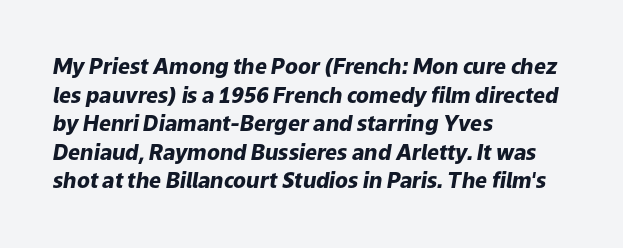
{"italic": "yes", "lean": "right", "slant_degrees": 9, "bold": "yes", "underline": "no", "align": "left", "line_spacing": "normal", "line_spacing_ratio": 1.36, "letter_spacing": "normal", "letter_spacing_em": 0.0, "glyph_px": 21}
